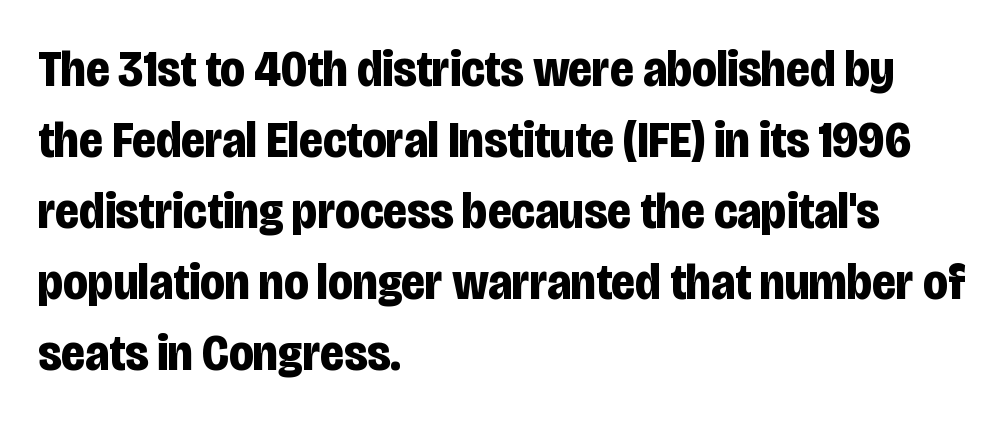
The image shows 51 px bold, condensed sans-serif type, upright; set left-aligned, normal line spacing (1.39x), normal letter spacing, not underlined; low stroke contrast and a large x-height.
